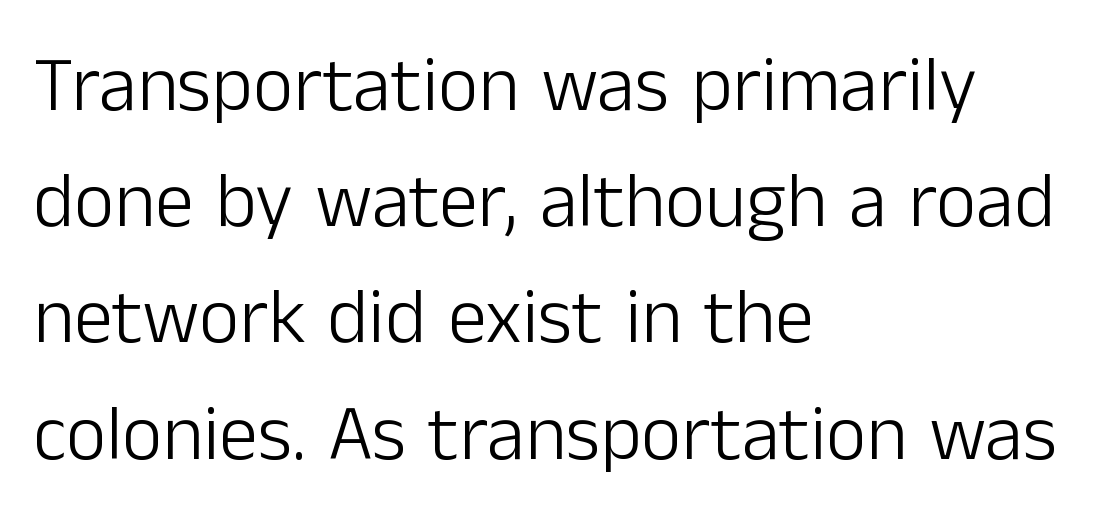
Q: Is the text bold? A: No.
Q: Is the text italic (slanted)? A: No, it is upright.
Q: Is the typeface a serif or a sans-serif typeface? A: Sans-serif.
Q: Is the text underlined? A: No.
Q: How is the paragraph aligned? A: Left-aligned.
Q: Is the spacing between letters normal or unusually wide? A: Normal.
Q: Is the spacing between lines tight, normal or loose? A: Normal.
Q: Width (condensed, normal, or wide)? A: Normal.
Q: Stroke contrast? A: Low.
Q: x-height? A: Medium.
Q: Monospaced? A: No.
